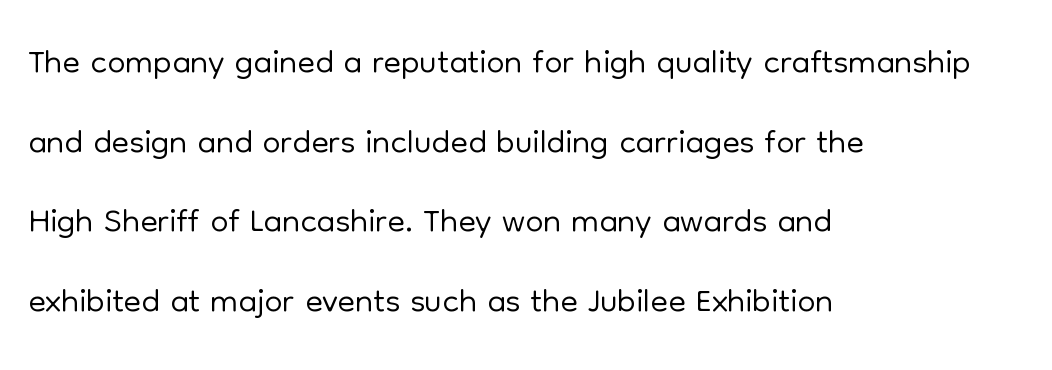
{"serif": "no", "italic": "no", "bold": "no", "weight": "light", "width": "normal", "stroke_contrast": "low", "x_height": "medium", "monospaced": "no", "underline": "no", "align": "left", "line_spacing": "normal", "line_spacing_ratio": 1.56, "letter_spacing": "normal", "letter_spacing_em": 0.0, "glyph_px": 51}
